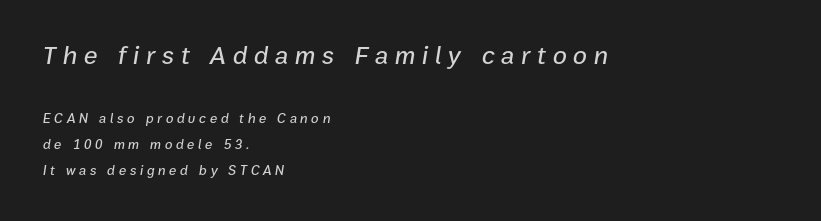
The baseline area is clear. You can tell it's italic because the verticals aren't actually vertical. Horizontally, the lines are justified to the leading edge only. Letter spacing: wide. The passage shown begins with its larger block and ends with its smaller one.
